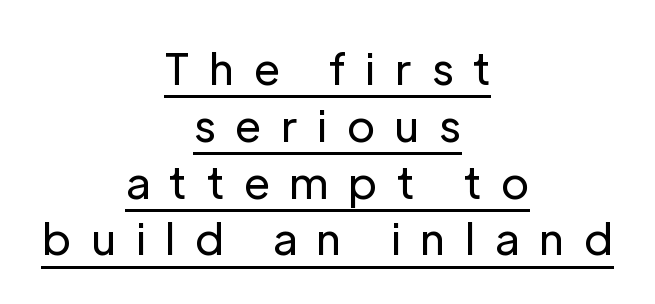
Q: Is the text bold? A: No.
Q: Is the text italic (slanted)? A: No, it is upright.
Q: Is the typeface a serif or a sans-serif typeface? A: Sans-serif.
Q: Is the text underlined? A: Yes.
Q: How is the paragraph aligned? A: Centered.
Q: Is the spacing between letters normal or unusually wide? A: Unusually wide.
Q: Is the spacing between lines tight, normal or loose? A: Normal.
Q: Width (condensed, normal, or wide)? A: Normal.
Q: Stroke contrast? A: Low.
Q: x-height? A: Medium.
Q: Monospaced? A: No.
